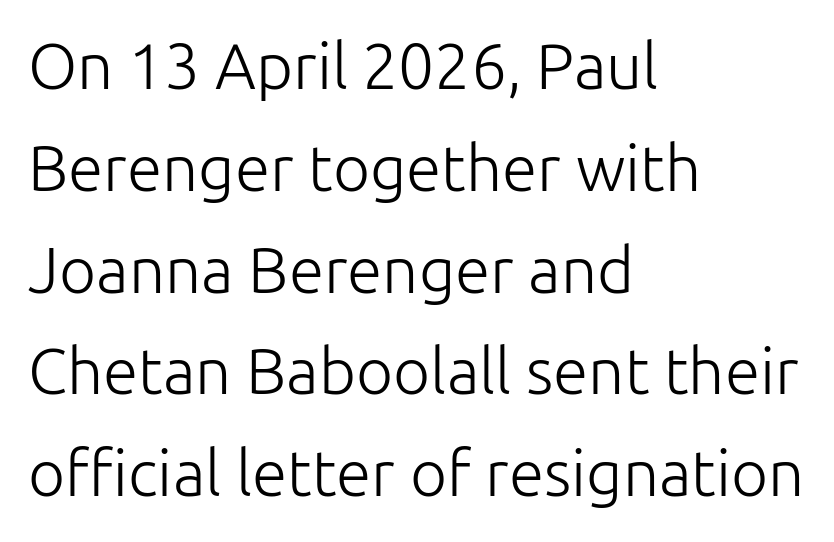
The area under the type is left untouched. Quick note: interline space is typical. The typeface chosen for these lines omits serifs. The letters stand upright; this is a roman face. The paragraph shown leans on its left margin.
